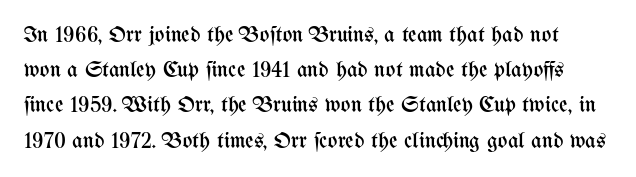
The image shows 23 px text type, upright; set normal line spacing (1.53x), normal letter spacing, not underlined.
